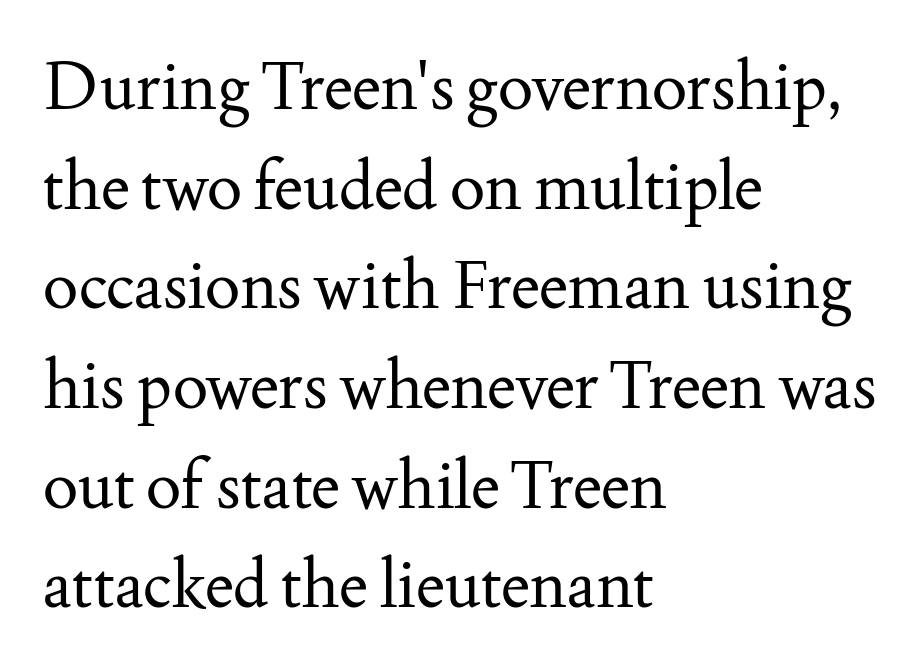
The image shows 66 px regular-weight serif type, upright; set left-aligned, normal line spacing (1.51x), normal letter spacing, not underlined; medium stroke contrast and a small x-height.
